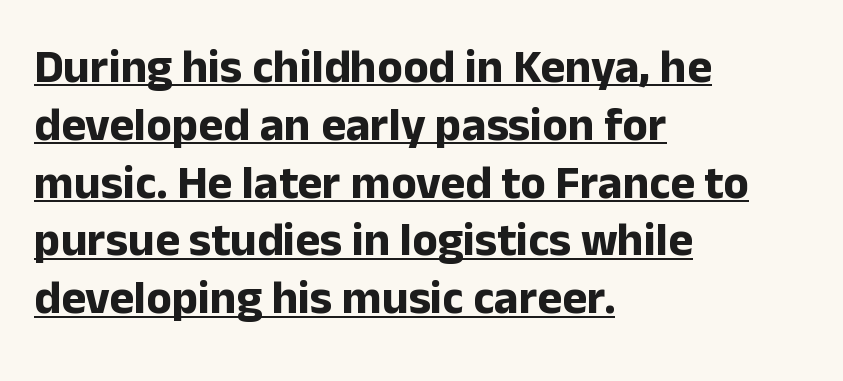
Q: Is the text bold? A: Yes.
Q: Is the text italic (slanted)? A: No, it is upright.
Q: Is the typeface a serif or a sans-serif typeface? A: Sans-serif.
Q: Is the text underlined? A: Yes.
Q: How is the paragraph aligned? A: Left-aligned.
Q: Is the spacing between letters normal or unusually wide? A: Normal.
Q: Width (condensed, normal, or wide)? A: Normal.
Q: Stroke contrast? A: Low.
Q: x-height? A: Medium.
Q: Monospaced? A: No.
